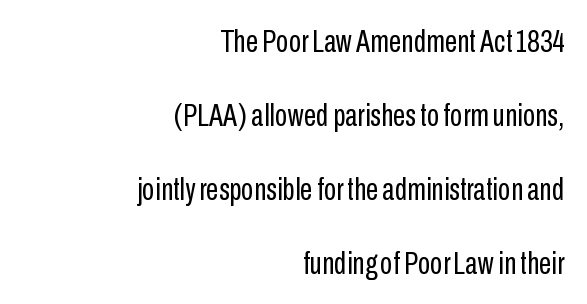
The image shows 32 px regular-weight, condensed sans-serif type, upright; set right-aligned, loose line spacing (2.31x), normal letter spacing, not underlined; low stroke contrast and a medium x-height.
